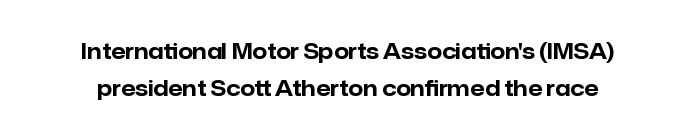
Q: Is the text bold? A: Yes.
Q: Is the text italic (slanted)? A: No, it is upright.
Q: Is the text underlined? A: No.
Q: Is the spacing between letters normal or unusually wide? A: Normal.
